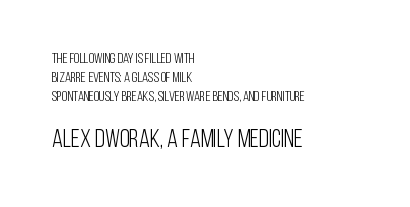
{"italic": "no", "bold": "no", "underline": "no", "align": "left", "line_spacing": "normal", "line_spacing_ratio": 1.34, "letter_spacing": "normal", "letter_spacing_em": 0.0, "larger_block": "second", "size_ratio": 1.79, "glyph_px": 25}
